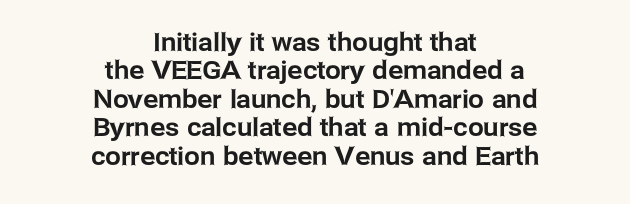
Q: Is the text italic (slanted)? A: No, it is upright.
Q: Is the text underlined? A: No.
Q: How is the paragraph aligned? A: Centered.
Q: Is the spacing between letters normal or unusually wide? A: Normal.
Q: Is the spacing between lines tight, normal or loose? A: Tight.
